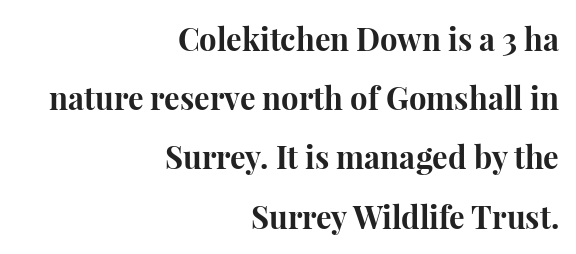
{"serif": "yes", "italic": "no", "bold": "yes", "weight": "bold", "width": "normal", "stroke_contrast": "high", "x_height": "medium", "monospaced": "no", "underline": "no", "align": "right", "line_spacing": "loose", "line_spacing_ratio": 1.91, "letter_spacing": "normal", "letter_spacing_em": 0.0, "glyph_px": 31}
